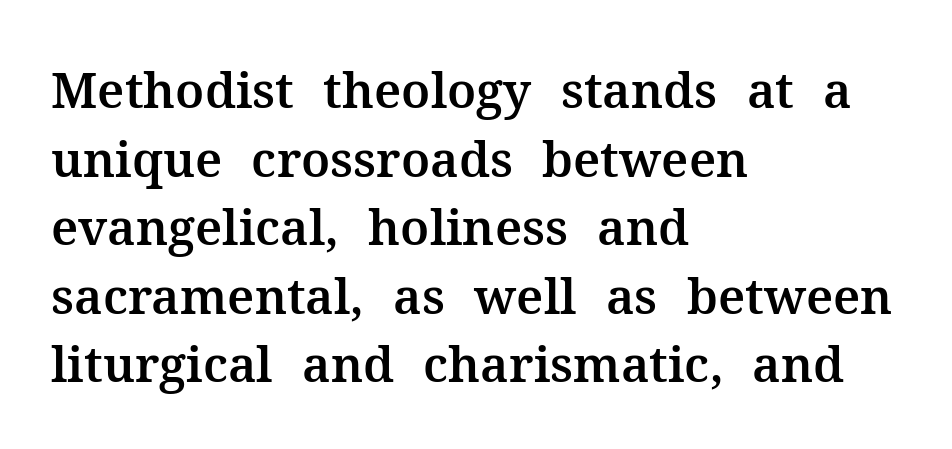
Q: Is the text italic (slanted)? A: No, it is upright.
Q: Is the typeface a serif or a sans-serif typeface? A: Serif.
Q: Is the text underlined? A: No.
Q: How is the paragraph aligned? A: Left-aligned.
Q: Is the spacing between letters normal or unusually wide? A: Normal.
Q: Is the spacing between lines tight, normal or loose? A: Normal.
Q: Width (condensed, normal, or wide)? A: Normal.
Q: Stroke contrast? A: Medium.
Q: x-height? A: Medium.
Q: Monospaced? A: No.
